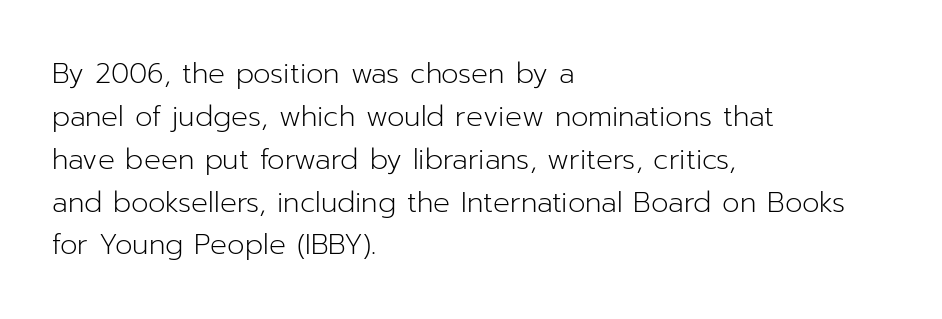
The image shows 28 px light sans-serif type, upright; set left-aligned, normal line spacing (1.53x), normal letter spacing, not underlined; low stroke contrast and a medium x-height.
